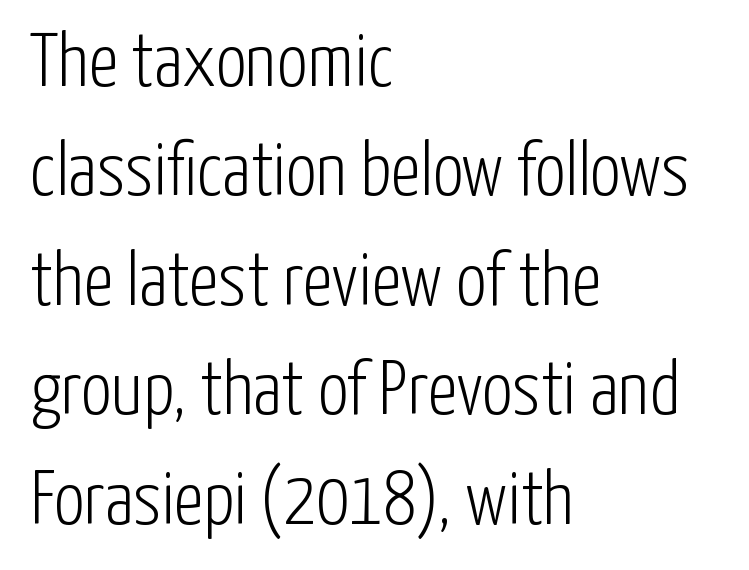
Q: Is the text bold? A: No.
Q: Is the text italic (slanted)? A: No, it is upright.
Q: Is the typeface a serif or a sans-serif typeface? A: Sans-serif.
Q: Is the text underlined? A: No.
Q: How is the paragraph aligned? A: Left-aligned.
Q: Is the spacing between letters normal or unusually wide? A: Normal.
Q: Is the spacing between lines tight, normal or loose? A: Normal.
Q: Width (condensed, normal, or wide)? A: Condensed.
Q: Stroke contrast? A: Low.
Q: x-height? A: Medium.
Q: Monospaced? A: No.
